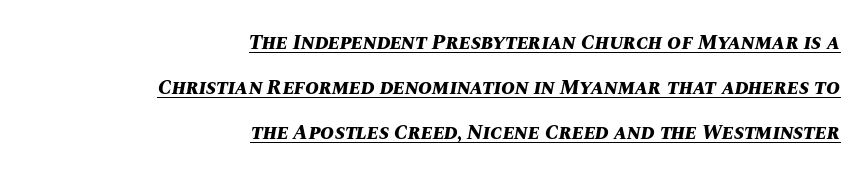
The image shows 21 px bold type, italic (leaning right); set right-aligned, loose line spacing (2.14x), normal letter spacing, underlined.
